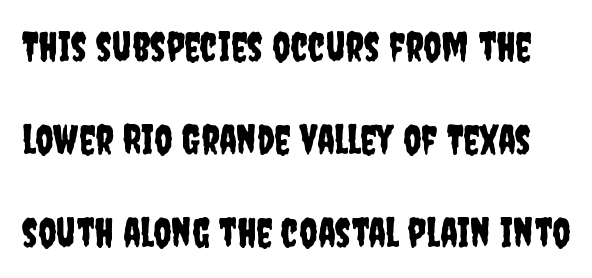
The image shows 40 px condensed sans-serif type, upright; set loose line spacing (2.32x), normal letter spacing, not underlined; low stroke contrast and a large x-height.
